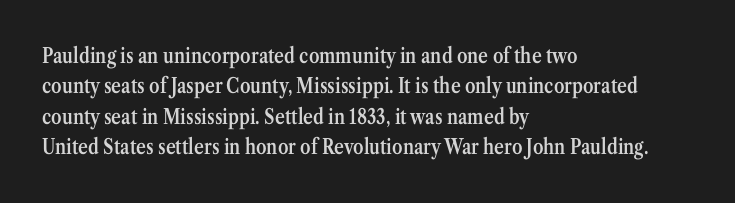
Q: Is the text bold? A: Semi-bold.
Q: Is the text italic (slanted)? A: No, it is upright.
Q: Is the text underlined? A: No.
Q: How is the paragraph aligned? A: Left-aligned.
Q: Is the spacing between letters normal or unusually wide? A: Normal.
Q: Is the spacing between lines tight, normal or loose? A: Normal.
